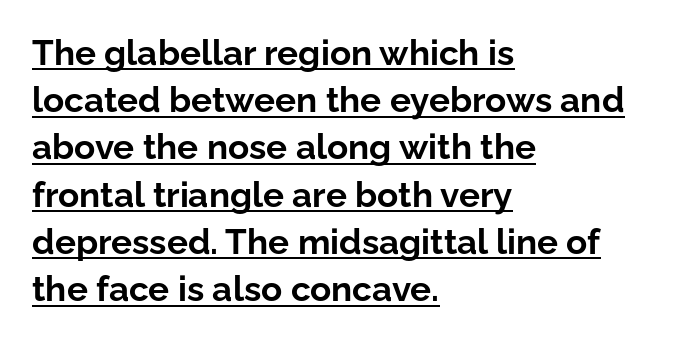
Q: Is the text bold? A: Yes.
Q: Is the text italic (slanted)? A: No, it is upright.
Q: Is the typeface a serif or a sans-serif typeface? A: Sans-serif.
Q: Is the text underlined? A: Yes.
Q: How is the paragraph aligned? A: Left-aligned.
Q: Is the spacing between letters normal or unusually wide? A: Normal.
Q: Is the spacing between lines tight, normal or loose? A: Normal.
Q: Width (condensed, normal, or wide)? A: Normal.
Q: Stroke contrast? A: Low.
Q: x-height? A: Medium.
Q: Monospaced? A: No.
